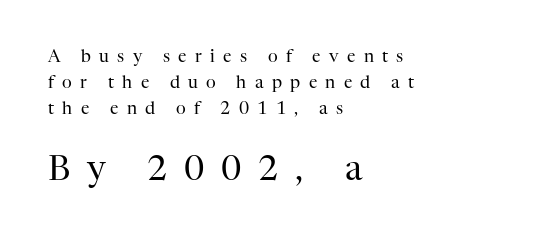
Regarding leading, the lines here are spaced in the standard way. This layout puts the modest block above and the oversized block below. This rendering uses left alignment, leaving the right contour irregular. This rendering employs a face with finishing strokes, i.e., a serif.
